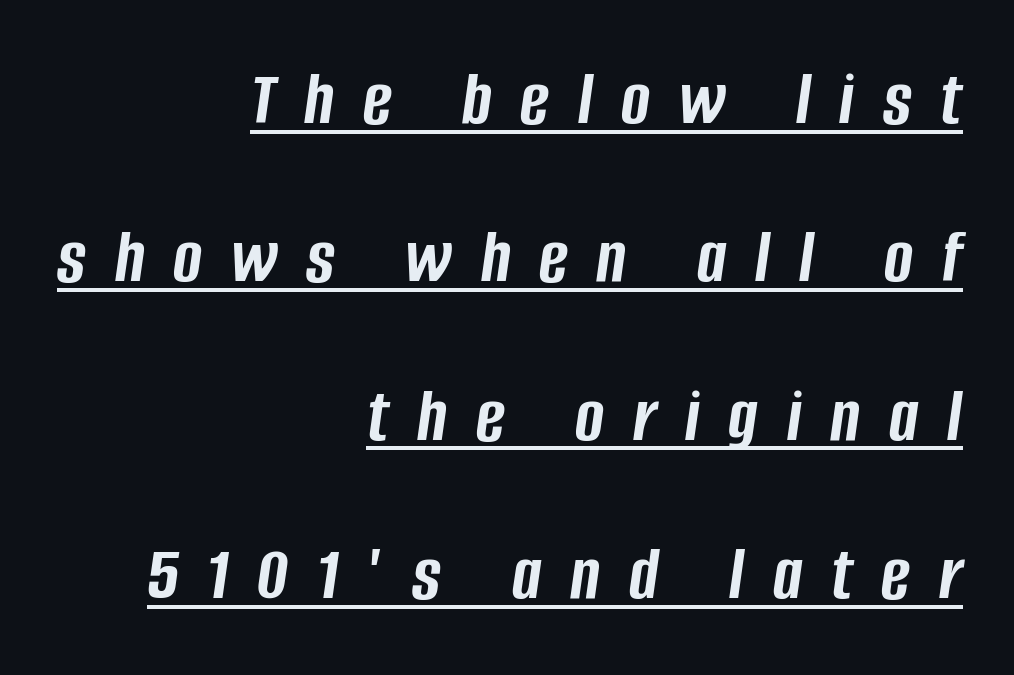
Q: Is the text bold? A: Yes.
Q: Is the text italic (slanted)? A: Yes, it leans right by about 8 degrees.
Q: Is the text underlined? A: Yes.
Q: How is the paragraph aligned? A: Right-aligned.
Q: Is the spacing between letters normal or unusually wide? A: Unusually wide.
Q: Is the spacing between lines tight, normal or loose? A: Loose.
Q: Width (condensed, normal, or wide)? A: Condensed.
Q: Stroke contrast? A: Low.
Q: x-height? A: Large.
Q: Monospaced? A: No.
